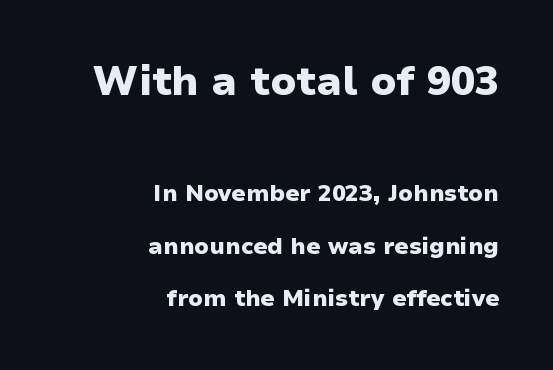
{"serif": "no", "italic": "no", "bold": "yes", "weight": "heavy", "width": "normal", "stroke_contrast": "low", "x_height": "medium", "monospaced": "no", "underline": "no", "align": "right", "line_spacing": "loose", "line_spacing_ratio": 2.28, "letter_spacing": "normal", "letter_spacing_em": 0.0, "larger_block": "first", "size_ratio": 1.74, "glyph_px": 40}
